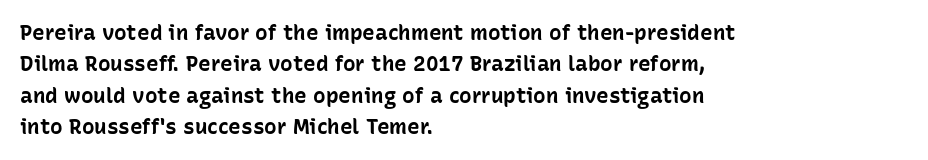
The image shows 21 px bold type, upright; set left-aligned, normal line spacing (1.49x), normal letter spacing, not underlined.
